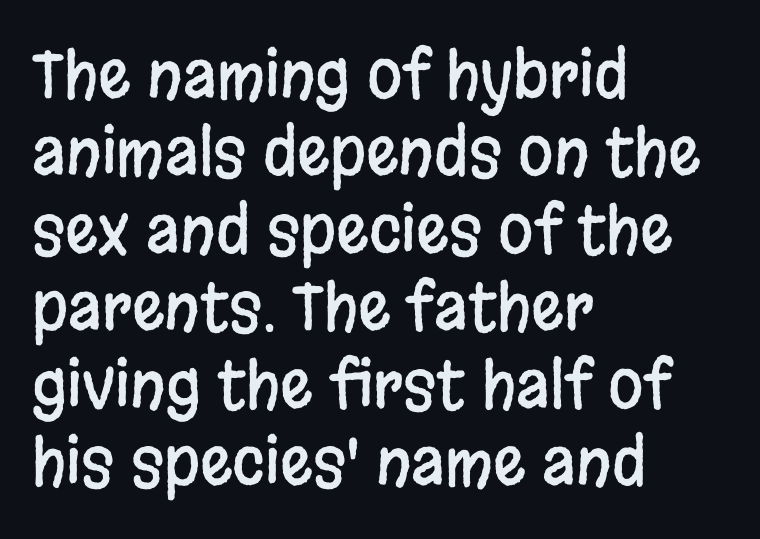
Q: Is the text italic (slanted)? A: No, it is upright.
Q: Is the typeface a serif or a sans-serif typeface? A: Sans-serif.
Q: Is the text underlined? A: No.
Q: How is the paragraph aligned? A: Left-aligned.
Q: Is the spacing between letters normal or unusually wide? A: Normal.
Q: Width (condensed, normal, or wide)? A: Condensed.
Q: Stroke contrast? A: Low.
Q: x-height? A: Large.
Q: Monospaced? A: No.
